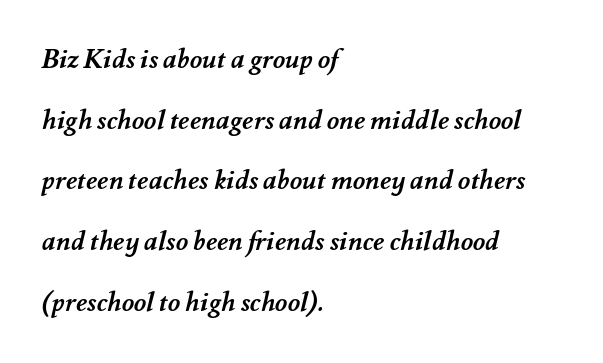
Q: Is the text bold? A: Yes.
Q: Is the text underlined? A: No.
Q: How is the paragraph aligned? A: Left-aligned.
Q: Is the spacing between letters normal or unusually wide? A: Normal.
Q: Is the spacing between lines tight, normal or loose? A: Loose.
